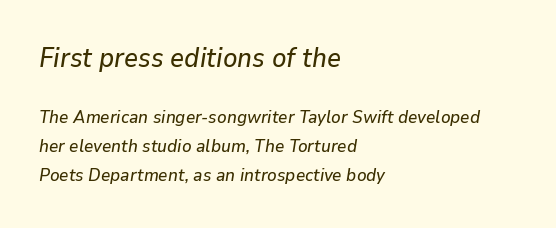
The image shows 27 px text type, italic (leaning right); set left-aligned, normal line spacing (1.61x), normal letter spacing, not underlined; the first (top) block is 1.5x larger.
